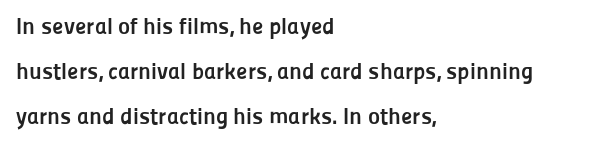
Q: Is the text bold? A: Yes.
Q: Is the text italic (slanted)? A: No, it is upright.
Q: Is the text underlined? A: No.
Q: How is the paragraph aligned? A: Left-aligned.
Q: Is the spacing between letters normal or unusually wide? A: Normal.
Q: Is the spacing between lines tight, normal or loose? A: Loose.
